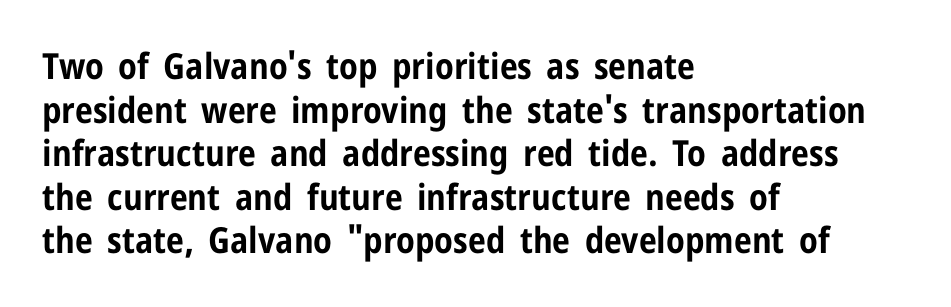
{"serif": "no", "italic": "no", "bold": "yes", "weight": "bold", "width": "condensed", "stroke_contrast": "low", "x_height": "medium", "monospaced": "no", "underline": "no", "align": "left", "line_spacing_ratio": 1.21, "letter_spacing": "normal", "letter_spacing_em": 0.0, "glyph_px": 36}
